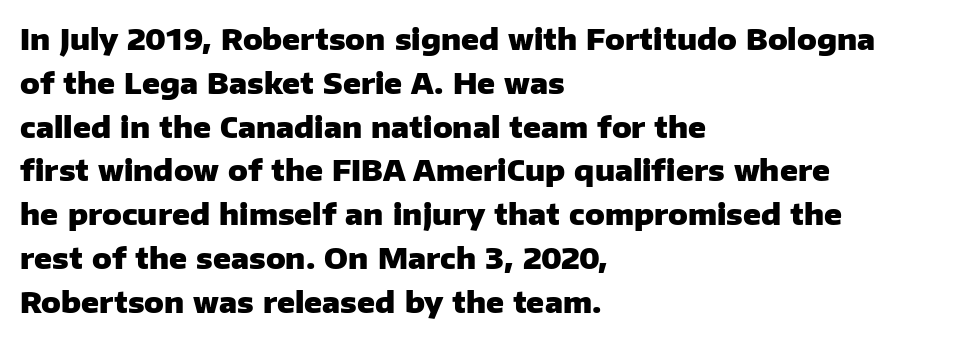
The image shows 29 px heavy sans-serif type, upright; set left-aligned, normal line spacing (1.51x), normal letter spacing, not underlined; low stroke contrast and a medium x-height.
